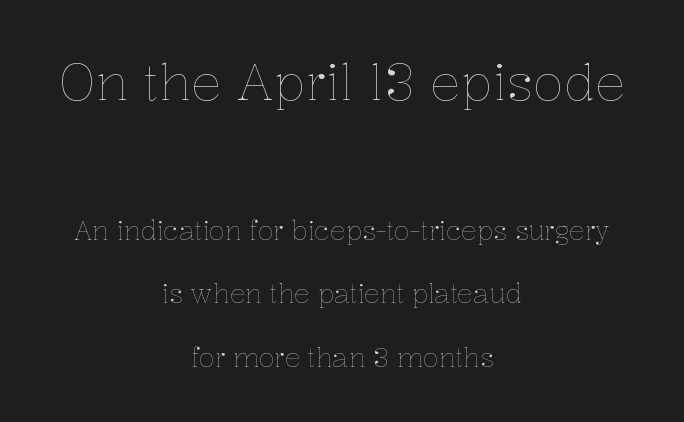
The tracking reads as untouched default to a designer's eye. Typesetter's note — upper block bumped up in size, lower block left smaller. Interline gaps are noticeably wide in this sample. Notice how the passage keeps no hard edge, just a central spine.
